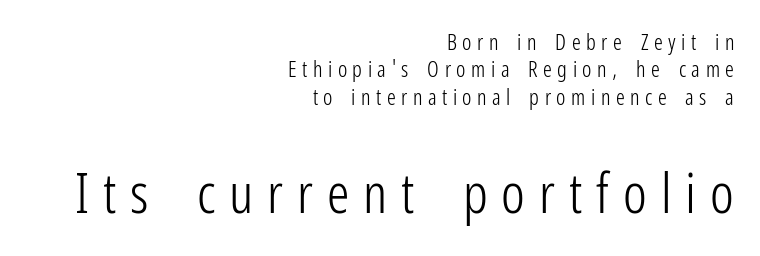
Font category for this specimen: sans-serif. Of the two passages, the one underneath uses the larger point size. The tracking reads as deliberately expanded to a designer's eye. Descender tails drop into unmarked territory.
